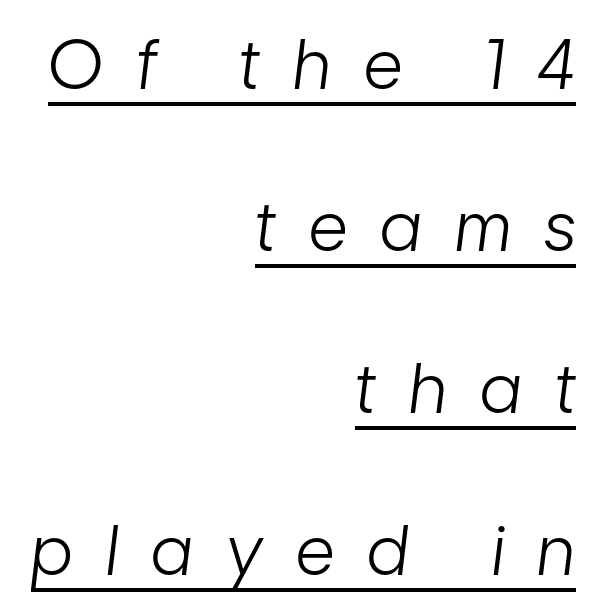
{"italic": "yes", "lean": "right", "slant_degrees": 7, "bold": "no", "weight": "light", "width": "condensed", "stroke_contrast": "low", "x_height": "medium", "monospaced": "no", "underline": "yes", "align": "right", "line_spacing": "loose", "line_spacing_ratio": 2.38, "letter_spacing": "wide", "letter_spacing_em": 0.49, "glyph_px": 68}
